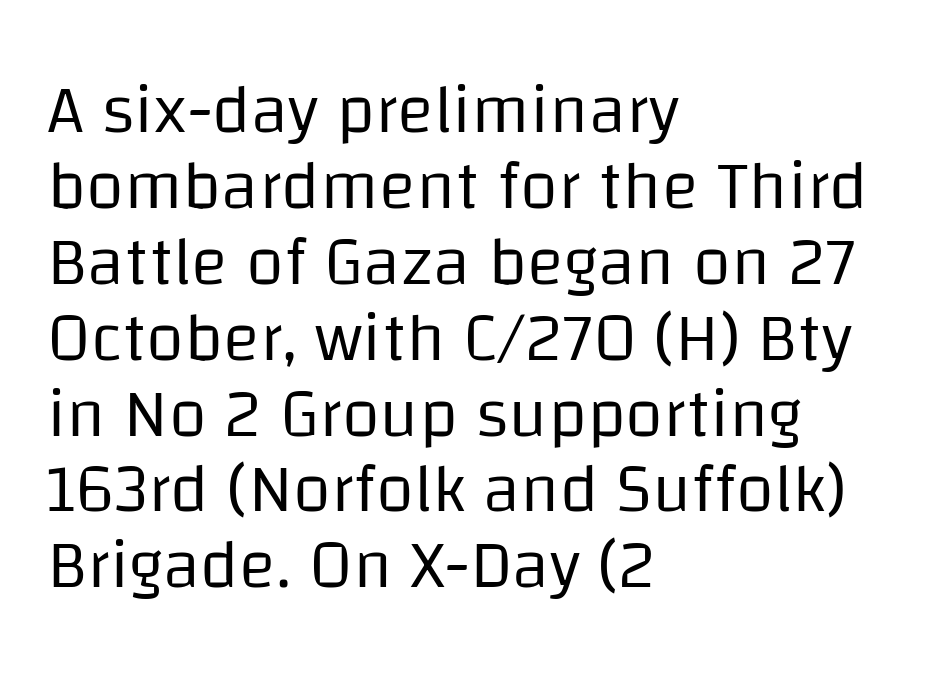
{"serif": "no", "italic": "no", "bold": "no", "weight": "regular", "width": "normal", "stroke_contrast": "low", "x_height": "large", "monospaced": "no", "underline": "no", "align": "left", "line_spacing": "tight", "line_spacing_ratio": 1.1, "letter_spacing": "normal", "letter_spacing_em": 0.0, "glyph_px": 69}
